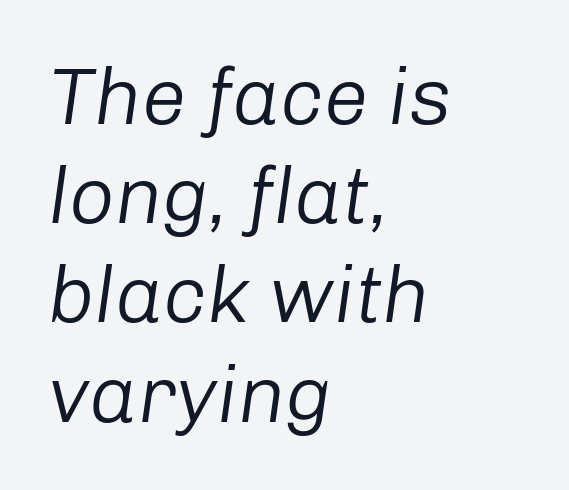
Q: Is the text bold? A: No.
Q: Is the text italic (slanted)? A: Yes, it leans right by about 8 degrees.
Q: Is the text underlined? A: No.
Q: How is the paragraph aligned? A: Left-aligned.
Q: Is the spacing between letters normal or unusually wide? A: Normal.
Q: Width (condensed, normal, or wide)? A: Normal.
Q: Stroke contrast? A: Low.
Q: x-height? A: Medium.
Q: Monospaced? A: No.
